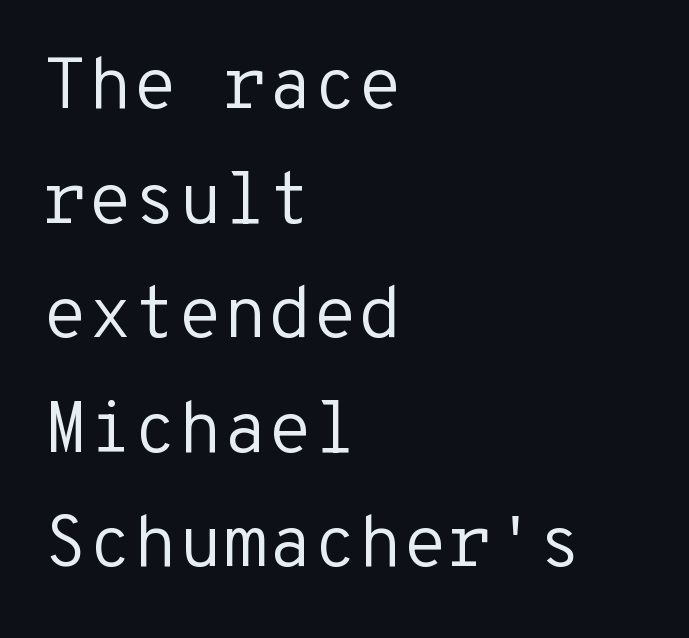
Q: Is the text bold? A: No.
Q: Is the text italic (slanted)? A: No, it is upright.
Q: Is the typeface a serif or a sans-serif typeface? A: Sans-serif.
Q: Is the text underlined? A: No.
Q: How is the paragraph aligned? A: Left-aligned.
Q: Is the spacing between letters normal or unusually wide? A: Normal.
Q: Is the spacing between lines tight, normal or loose? A: Normal.
Q: Width (condensed, normal, or wide)? A: Normal.
Q: Stroke contrast? A: Low.
Q: x-height? A: Medium.
Q: Monospaced? A: Yes.
